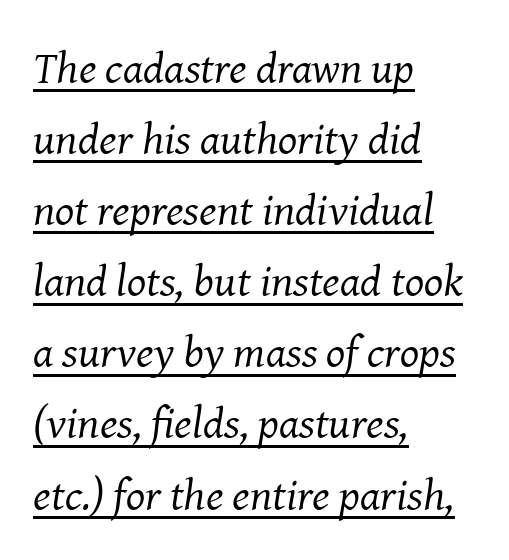
{"serif": "yes", "italic": "yes", "lean": "right", "slant_degrees": 8, "bold": "no", "weight": "regular", "width": "normal", "stroke_contrast": "medium", "x_height": "medium", "monospaced": "no", "underline": "yes", "align": "left", "line_spacing": "normal", "line_spacing_ratio": 1.58, "letter_spacing": "normal", "letter_spacing_em": 0.0, "glyph_px": 45}
